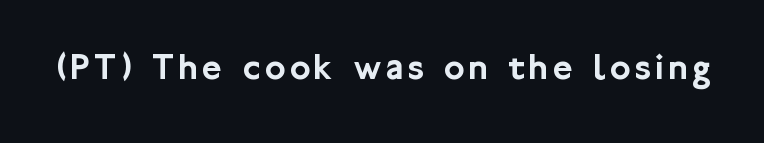
The image shows 38 px sans-serif type, upright; set not underlined; low stroke contrast and a medium x-height.
